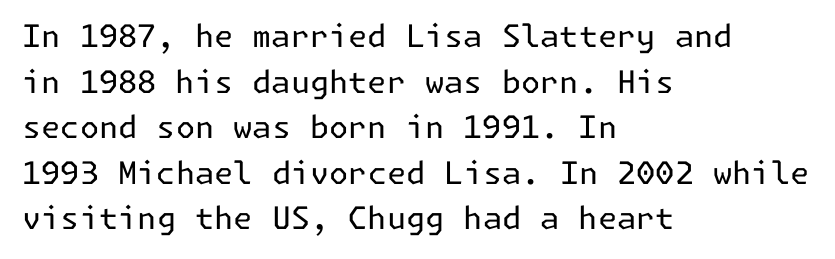
{"serif": "no", "italic": "no", "bold": "no", "weight": "regular", "width": "normal", "stroke_contrast": "low", "x_height": "medium", "underline": "no", "align": "left", "line_spacing": "normal", "line_spacing_ratio": 1.47, "letter_spacing": "normal", "letter_spacing_em": 0.0, "glyph_px": 31}
